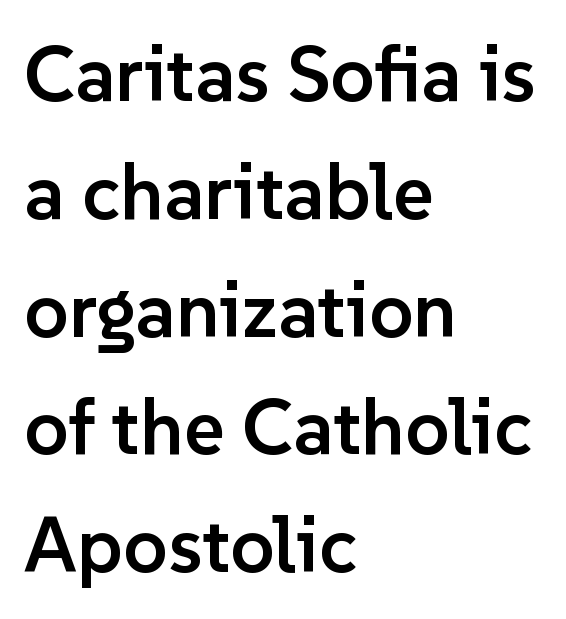
Nothing unusual about the tracking: characters are spaced as the font intends. Decoration check: the copy has no underline. Quick note: interline space is typical. Moderately thickened strokes mark this as semibold type.
